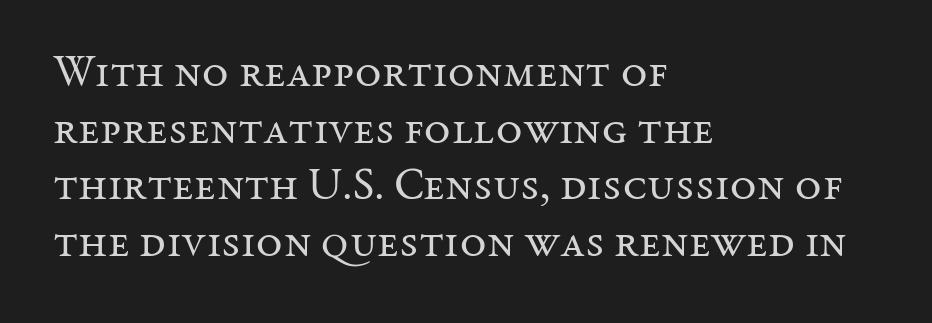
{"serif": "yes", "italic": "no", "bold": "no", "weight": "regular", "width": "normal", "stroke_contrast": "medium", "x_height": "medium", "monospaced": "no", "underline": "no", "align": "left", "line_spacing_ratio": 1.23, "letter_spacing": "normal", "letter_spacing_em": 0.0, "glyph_px": 46}
